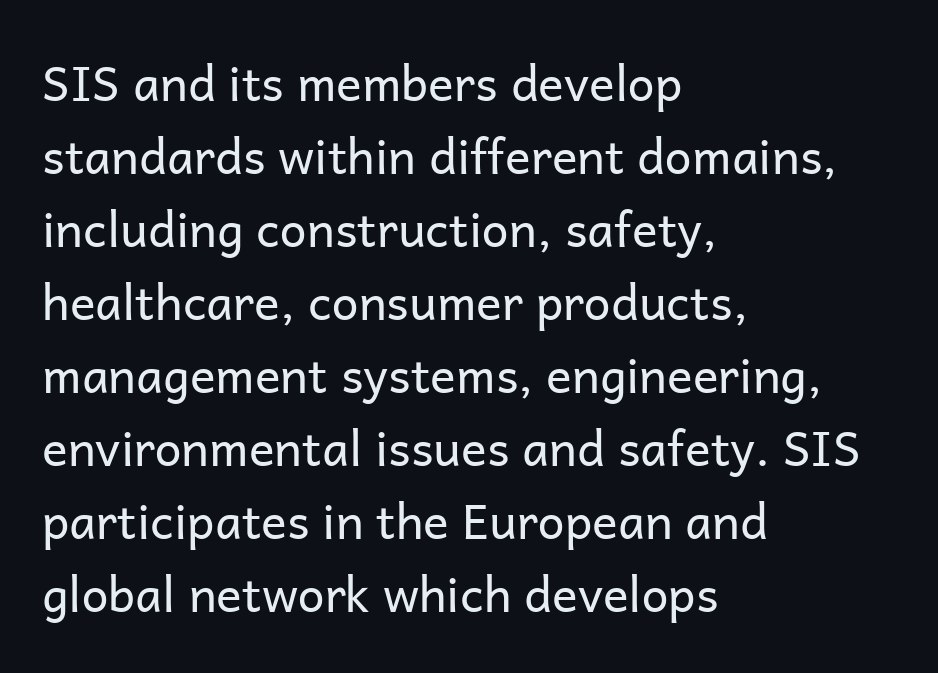
The image shows 48 px regular-weight sans-serif type, upright; set left-aligned, normal line spacing (1.52x), normal letter spacing, not underlined; low stroke contrast and a medium x-height.
